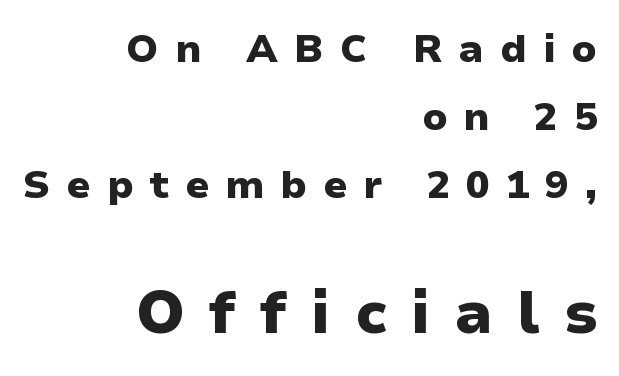
The image shows 59 px heavy sans-serif type, upright; set right-aligned, line spacing 1.74x, unusually wide letter spacing (+0.41 em), not underlined; the second (bottom) block is 1.51x larger; low stroke contrast and a medium x-height.
